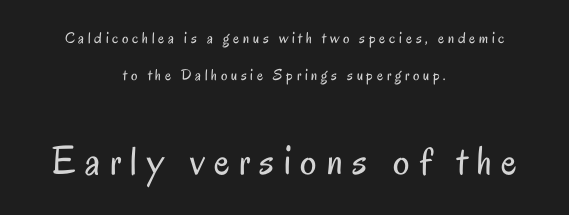
Q: Is the text bold? A: No.
Q: Is the text italic (slanted)? A: No, it is upright.
Q: Is the typeface a serif or a sans-serif typeface? A: Sans-serif.
Q: Is the text underlined? A: No.
Q: How is the paragraph aligned? A: Centered.
Q: Is the spacing between letters normal or unusually wide? A: Unusually wide.
Q: Is the spacing between lines tight, normal or loose? A: Loose.
Q: Which block of text is set in a larger size, the first (top) or the second (bottom)? A: The second (bottom) one.
Q: Width (condensed, normal, or wide)? A: Condensed.
Q: Stroke contrast? A: Low.
Q: x-height? A: Small.
Q: Monospaced? A: No.
